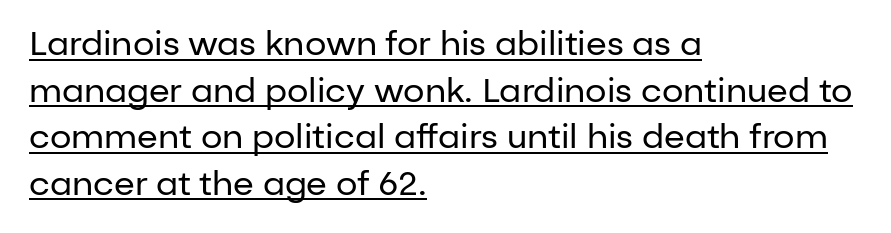
Q: Is the text bold? A: No.
Q: Is the text italic (slanted)? A: No, it is upright.
Q: Is the typeface a serif or a sans-serif typeface? A: Sans-serif.
Q: Is the text underlined? A: Yes.
Q: How is the paragraph aligned? A: Left-aligned.
Q: Is the spacing between letters normal or unusually wide? A: Normal.
Q: Is the spacing between lines tight, normal or loose? A: Normal.
Q: Width (condensed, normal, or wide)? A: Normal.
Q: Stroke contrast? A: Low.
Q: x-height? A: Medium.
Q: Monospaced? A: No.
